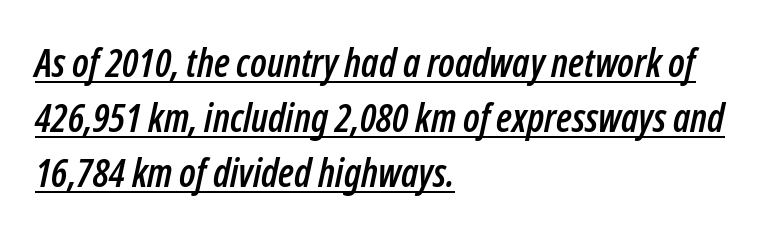
Rendered with sloped, italic letterforms. The vertical gap from one line to the next is medium. Beneath each row of characters lies a ruled line. Short and long lines alike share a common starting point at left. Standard letterfit; no display-style spreading of the glyphs.
